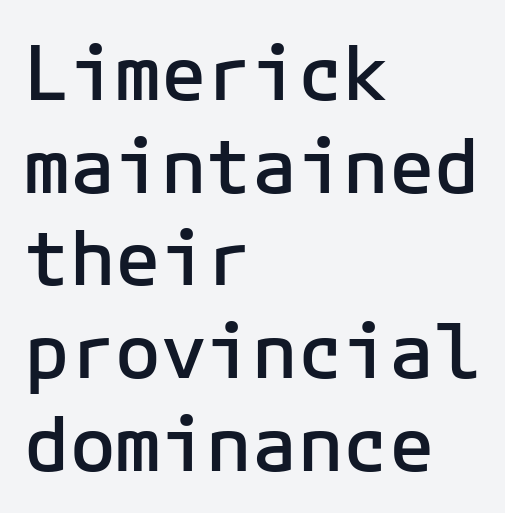
The image shows 76 px semibold sans-serif type, upright, monospaced; set left-aligned, line spacing 1.22x, normal letter spacing, not underlined; low stroke contrast and a medium x-height.
